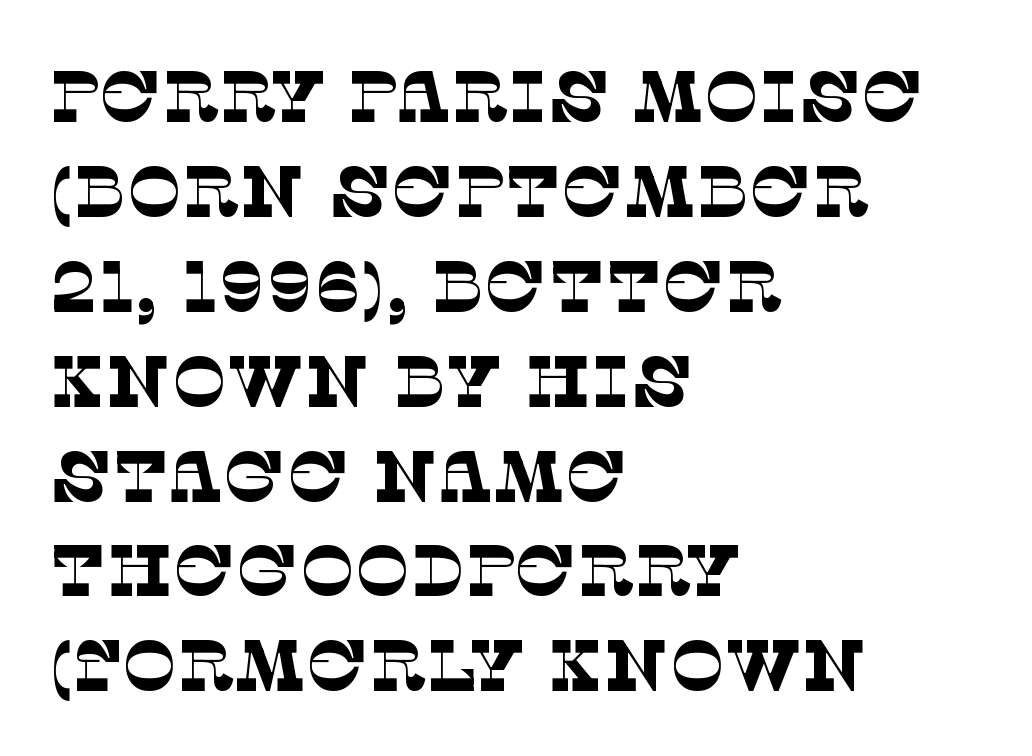
Weight: not bold — regular or lighter. This sample is left-justified, so line endings fall wherever the words run out. What kind of face is this? One with serifs. Quick note: underline off. Does the leading feel generous? No, just average. Think of a printed novel: that variable character pitch is what you see here.
